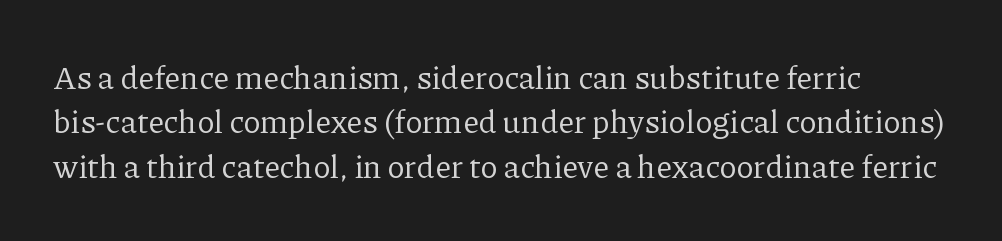
{"serif": "yes", "italic": "no", "bold": "no", "weight": "regular", "width": "normal", "stroke_contrast": "low", "x_height": "medium", "monospaced": "no", "underline": "no", "line_spacing": "normal", "line_spacing_ratio": 1.39, "letter_spacing": "normal", "letter_spacing_em": 0.0, "glyph_px": 32}
